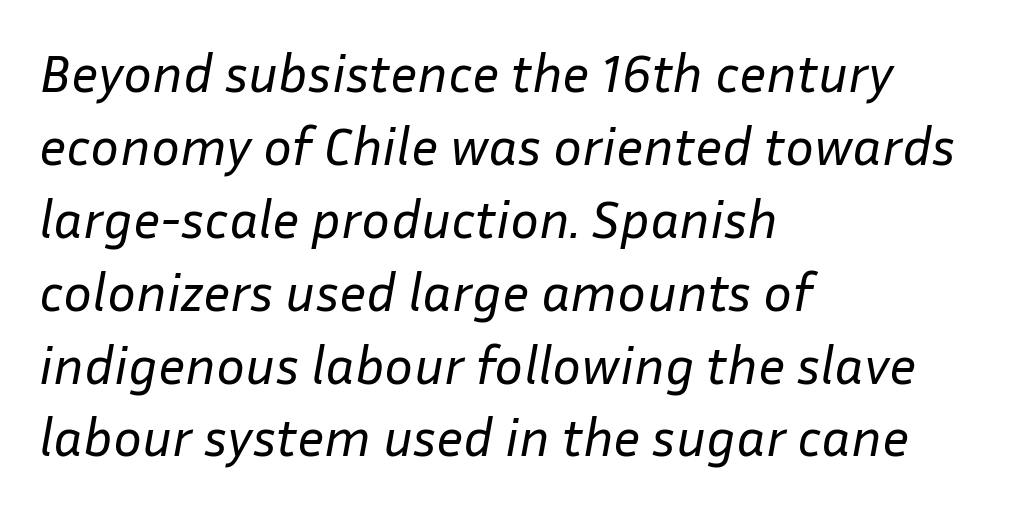
{"italic": "yes", "lean": "right", "slant_degrees": 10, "bold": "no", "weight": "regular", "width": "normal", "stroke_contrast": "low", "x_height": "medium", "monospaced": "no", "underline": "no", "align": "left", "line_spacing": "normal", "line_spacing_ratio": 1.35, "letter_spacing": "normal", "letter_spacing_em": 0.0, "glyph_px": 54}
